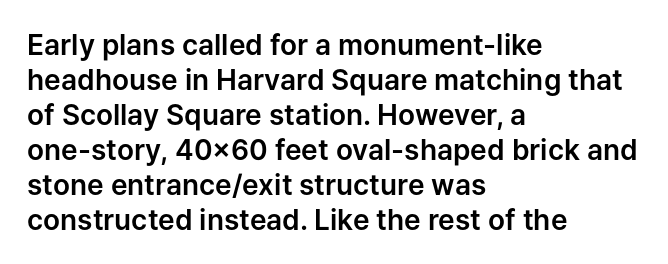
The image shows 28 px sans-serif type, upright; set left-aligned, normal line spacing (1.25x), normal letter spacing, not underlined; low stroke contrast and a medium x-height.
